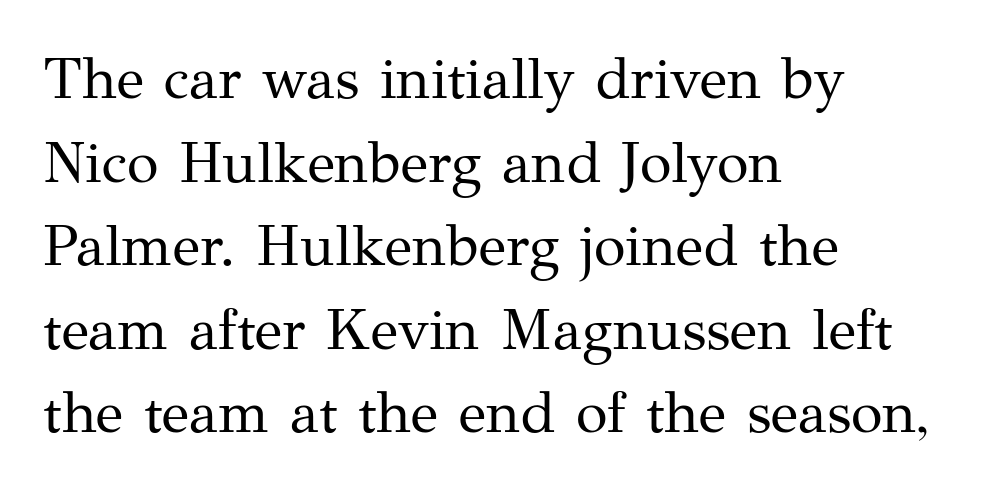
Q: Is the text bold? A: No.
Q: Is the text italic (slanted)? A: No, it is upright.
Q: Is the typeface a serif or a sans-serif typeface? A: Serif.
Q: Is the text underlined? A: No.
Q: How is the paragraph aligned? A: Left-aligned.
Q: Is the spacing between letters normal or unusually wide? A: Normal.
Q: Is the spacing between lines tight, normal or loose? A: Normal.
Q: Width (condensed, normal, or wide)? A: Normal.
Q: Stroke contrast? A: Medium.
Q: x-height? A: Medium.
Q: Monospaced? A: No.
